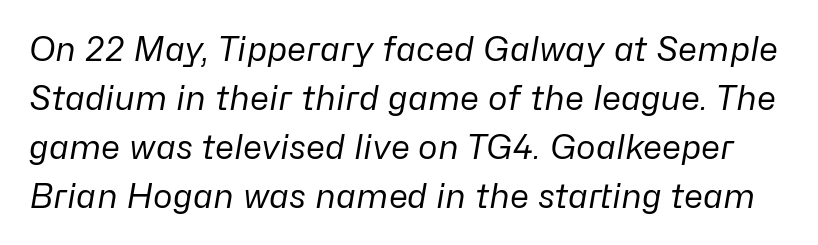
Q: Is the text bold? A: No.
Q: Is the text italic (slanted)? A: Yes, it leans right by about 10 degrees.
Q: Is the text underlined? A: No.
Q: Is the spacing between letters normal or unusually wide? A: Normal.
Q: Is the spacing between lines tight, normal or loose? A: Normal.
Q: Width (condensed, normal, or wide)? A: Normal.
Q: Stroke contrast? A: Low.
Q: x-height? A: Medium.
Q: Monospaced? A: No.
